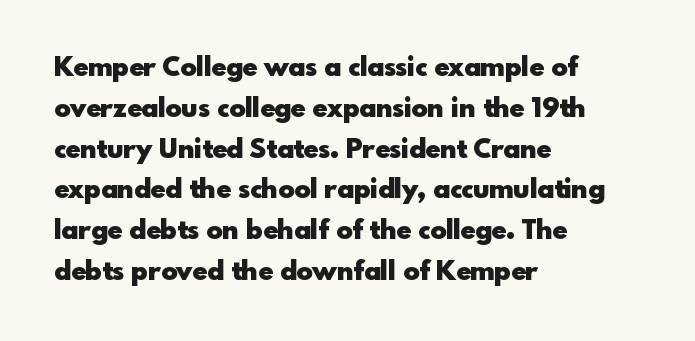
The image shows 27 px bold type, upright; set left-aligned, normal line spacing (1.51x), normal letter spacing, not underlined.
